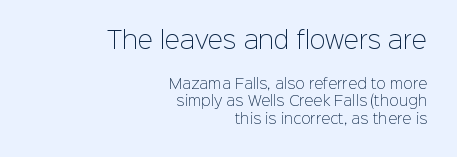
The strokes carry an ordinary text weight at most. The text block is weighted toward the right margin, trailing off unevenly leftward. Check under the words: just untouched page. Reading top to bottom, the characters get smaller at the block break. Rendered with straight, roman letterforms.
